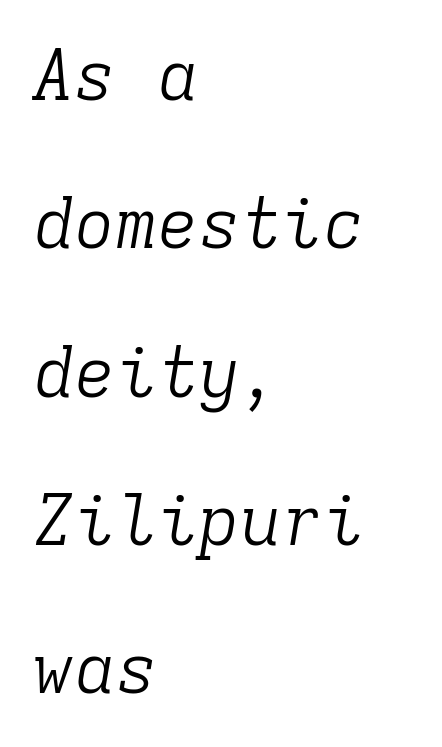
The image shows 69 px light serif type, italic (leaning right), monospaced; set left-aligned, loose line spacing (2.15x), normal letter spacing, not underlined; low stroke contrast and a medium x-height.
